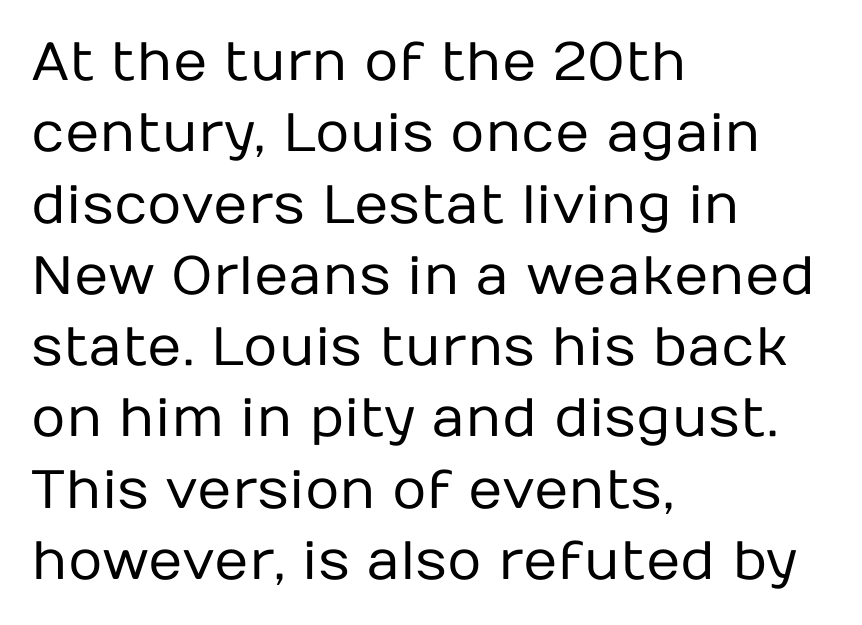
{"serif": "no", "italic": "no", "bold": "no", "weight": "regular", "width": "normal", "stroke_contrast": "low", "x_height": "medium", "monospaced": "no", "underline": "no", "align": "left", "line_spacing": "normal", "line_spacing_ratio": 1.32, "letter_spacing": "normal", "letter_spacing_em": 0.0, "glyph_px": 54}
